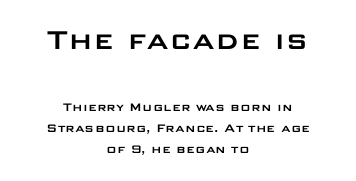
Notice how descenders clear the ascenders below comfortably — that's standard leading. Standard letterfit; no display-style spreading of the glyphs. The passage shown is typed in a proportional face where columns would drift. The space directly below the letters is spotless. Quick note: not italic, upright.
